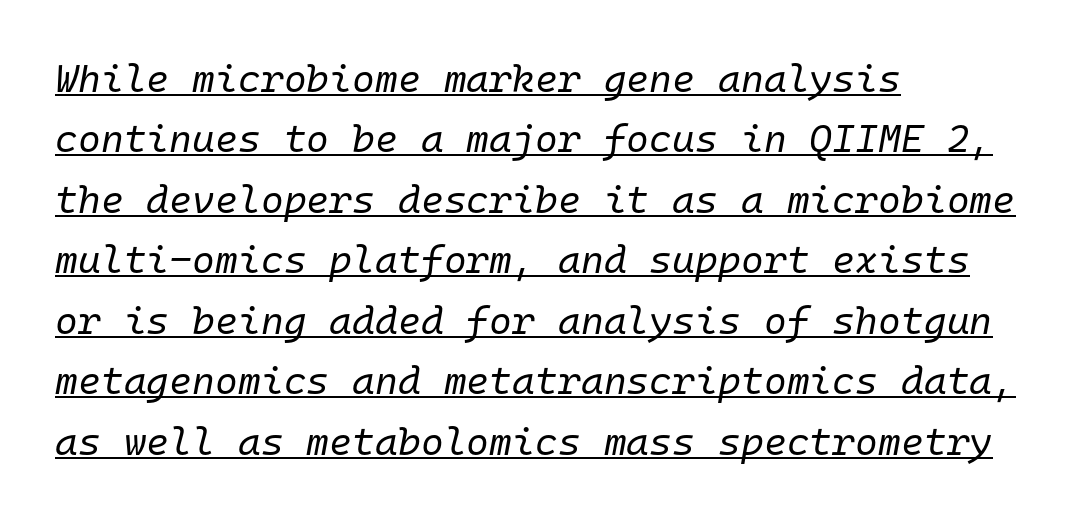
Q: Is the text bold? A: No.
Q: Is the text italic (slanted)? A: Yes, it leans right by about 10 degrees.
Q: Is the text underlined? A: Yes.
Q: How is the paragraph aligned? A: Left-aligned.
Q: Is the spacing between letters normal or unusually wide? A: Normal.
Q: Is the spacing between lines tight, normal or loose? A: Normal.
Q: Width (condensed, normal, or wide)? A: Normal.
Q: Stroke contrast? A: Low.
Q: x-height? A: Medium.
Q: Monospaced? A: Yes.
